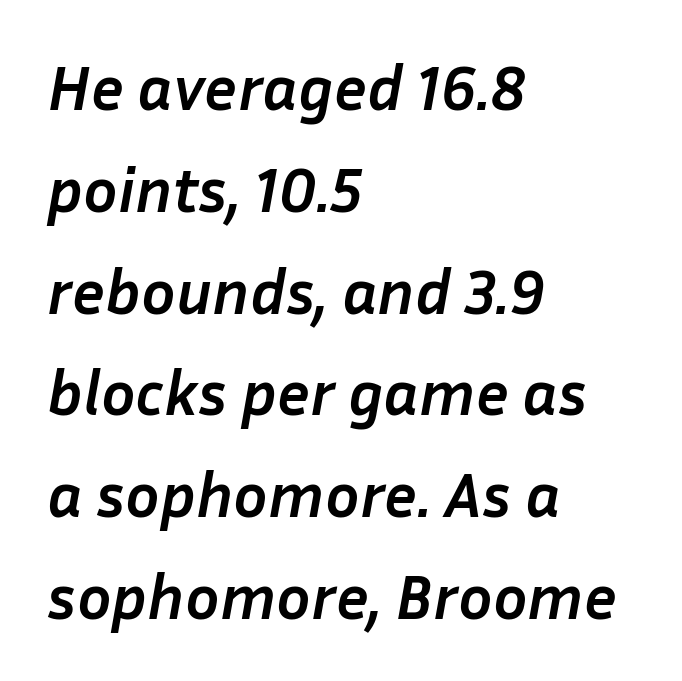
The image shows 64 px semibold type, italic (leaning right); set left-aligned, normal line spacing (1.59x), normal letter spacing, not underlined; low stroke contrast and a medium x-height.
